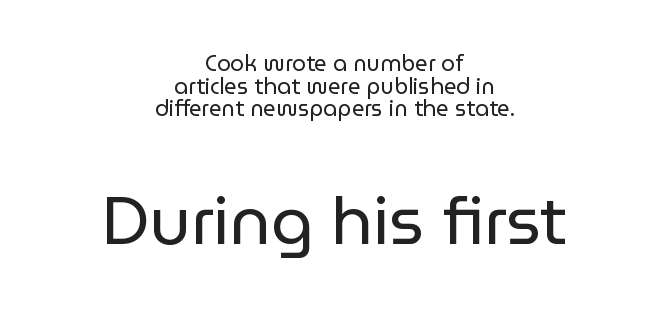
{"serif": "no", "italic": "no", "bold": "no", "weight": "regular", "width": "normal", "stroke_contrast": "low", "x_height": "medium", "monospaced": "no", "underline": "no", "align": "center", "line_spacing": "tight", "line_spacing_ratio": 1.03, "letter_spacing": "normal", "letter_spacing_em": 0.0, "larger_block": "second", "size_ratio": 3.05, "glyph_px": 67}
